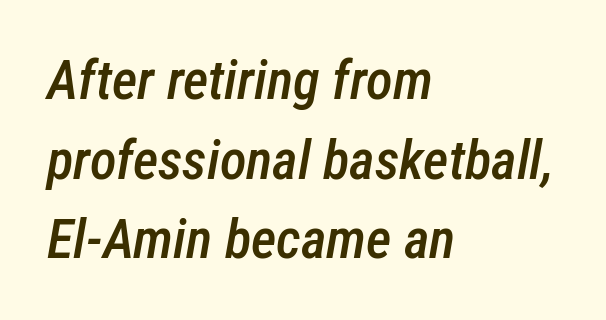
Q: Is the text bold? A: Semi-bold.
Q: Is the text italic (slanted)? A: Yes, it leans right by about 12 degrees.
Q: Is the text underlined? A: No.
Q: How is the paragraph aligned? A: Left-aligned.
Q: Is the spacing between letters normal or unusually wide? A: Normal.
Q: Is the spacing between lines tight, normal or loose? A: Normal.
Q: Width (condensed, normal, or wide)? A: Condensed.
Q: Stroke contrast? A: Low.
Q: x-height? A: Medium.
Q: Monospaced? A: No.
